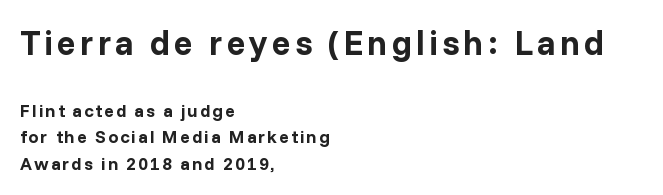
Q: Is the text bold? A: Yes.
Q: Is the text italic (slanted)? A: No, it is upright.
Q: Is the typeface a serif or a sans-serif typeface? A: Sans-serif.
Q: Is the text underlined? A: No.
Q: How is the paragraph aligned? A: Left-aligned.
Q: Is the spacing between lines tight, normal or loose? A: Normal.
Q: Which block of text is set in a larger size, the first (top) or the second (bottom)? A: The first (top) one.
Q: Width (condensed, normal, or wide)? A: Normal.
Q: Stroke contrast? A: Low.
Q: x-height? A: Medium.
Q: Monospaced? A: No.
